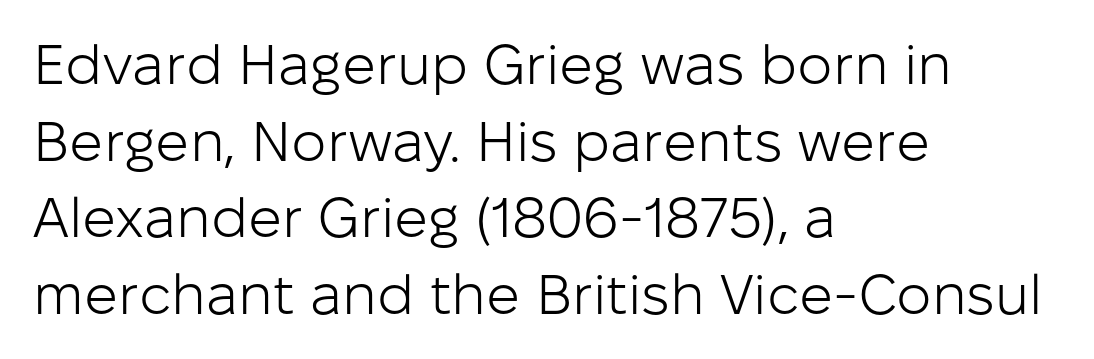
A quiet, ordinary-to-light weight characterises the typeface. Is the letter spacing exaggerated? No — it looks like the ordinary default. The rendering shows plain stroke endings on the letterforms — a sans-serif design. Posture: straight, roman, zero tilt.
